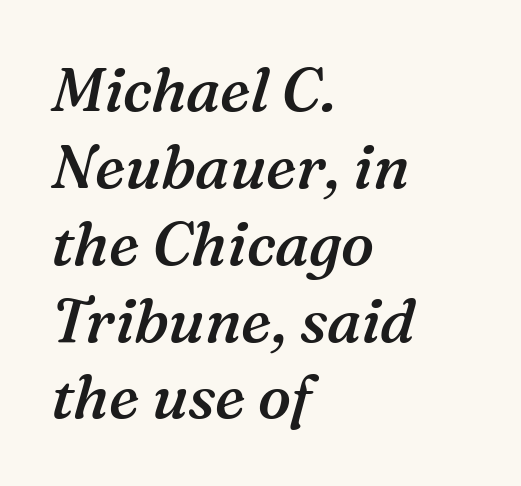
The image shows 61 px semibold serif type, italic (leaning right); set left-aligned, normal line spacing (1.26x), normal letter spacing, not underlined; medium stroke contrast and a medium x-height.
